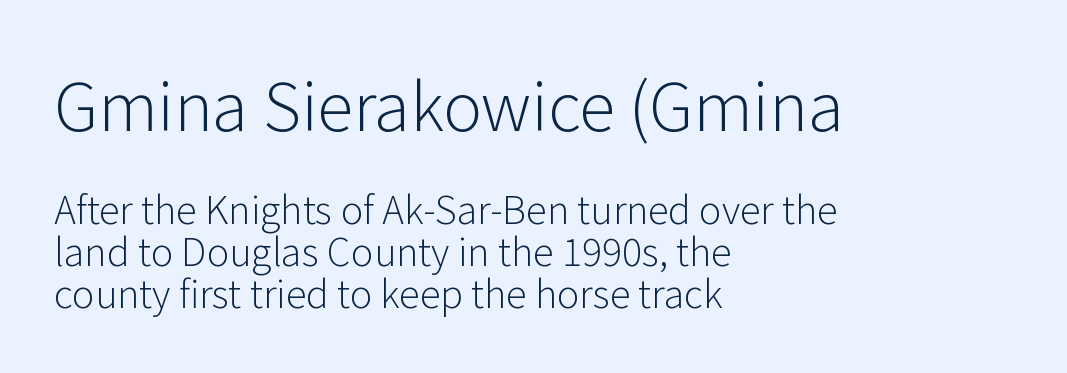
The image shows 66 px light sans-serif type, upright; set left-aligned, tight line spacing (1.1x), normal letter spacing, not underlined; the first (top) block is 1.74x larger; low stroke contrast and a medium x-height.
